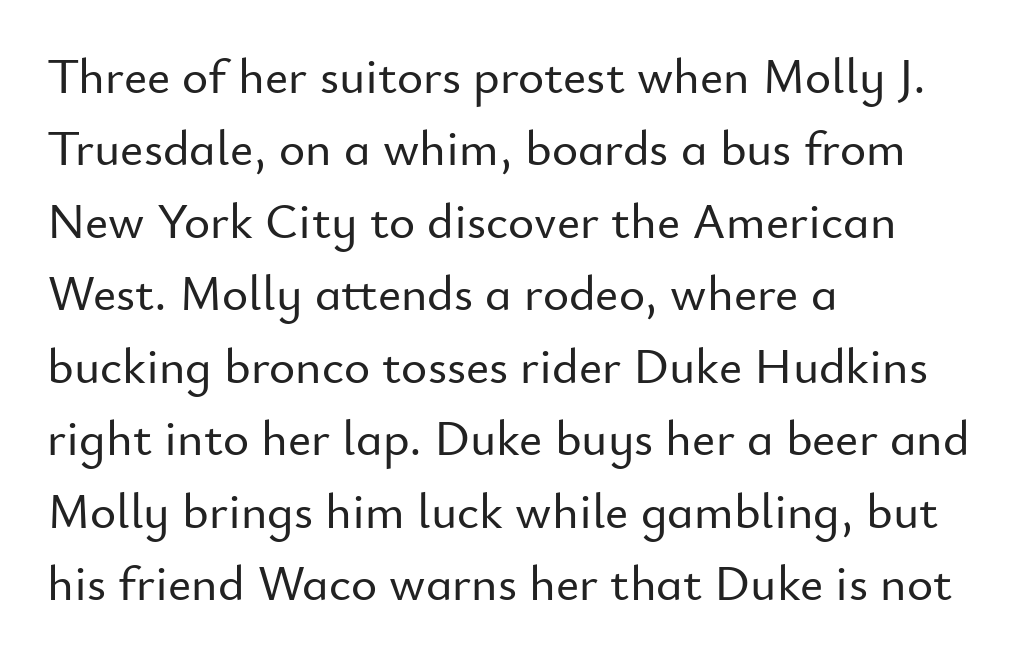
The image shows 50 px sans-serif type, upright; set left-aligned, normal line spacing (1.45x), normal letter spacing, not underlined; low stroke contrast and a small x-height.
